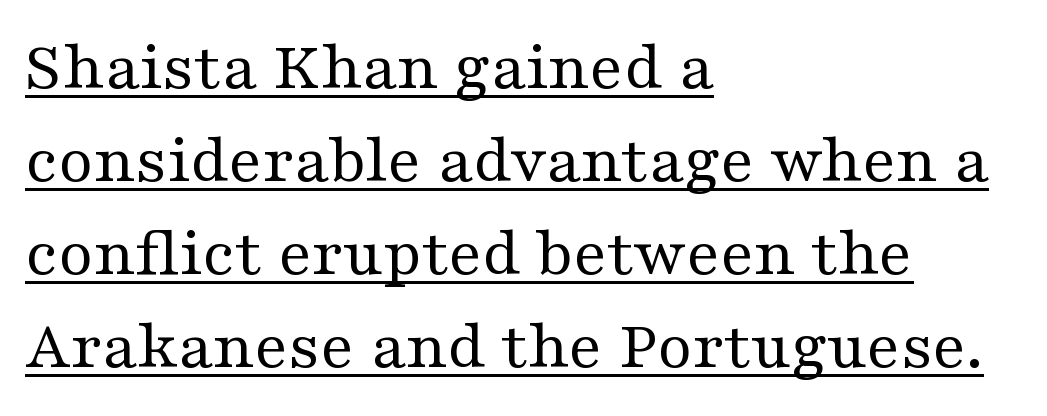
The image shows 71 px regular-weight, wide serif type, upright; set left-aligned, normal line spacing (1.31x), normal letter spacing, underlined; medium stroke contrast and a medium x-height.
